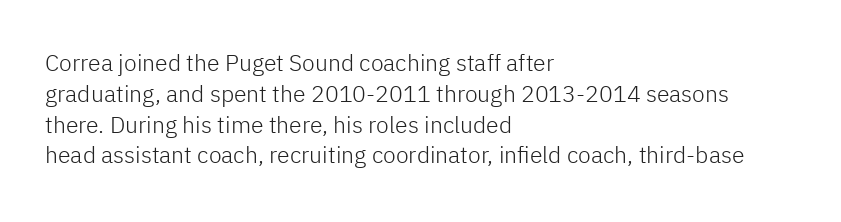
The image shows 23 px text type, upright; set left-aligned, normal line spacing (1.34x), normal letter spacing, not underlined.
